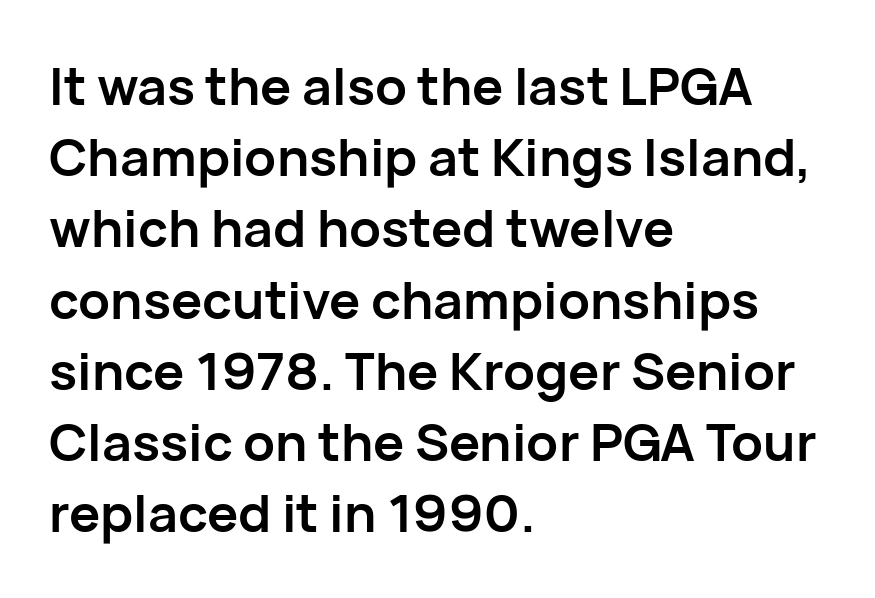
Horizontally, the lines are justified to the leading edge only. Caption: standard tracking, unaltered. You could not count columns in this text — the font is proportionally spaced. Italic: no, the glyphs are upright roman. Nobody drew a line under any word here. You'd pick this weight for a headline — it's a proper bold.
